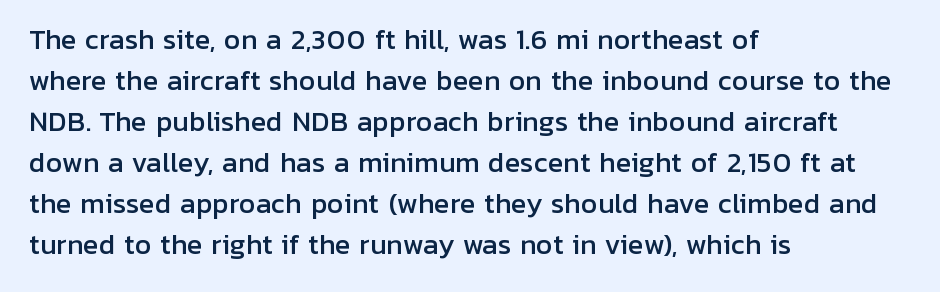
The image shows 26 px text type, upright; set left-aligned, normal line spacing (1.58x), normal letter spacing, not underlined.
